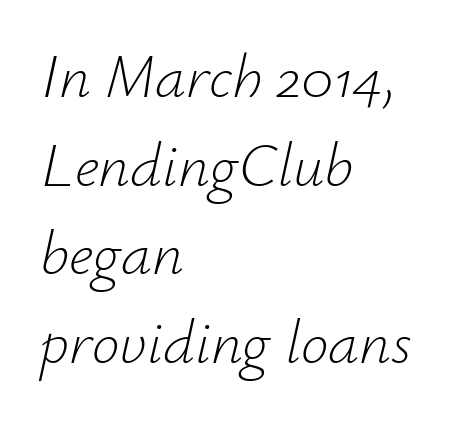
Summary of weight: not heavy and not bold. There is no visible air inserted between adjacent glyphs. No word sits above an underline. The specimen reads as italic at a glance. Interline gaps are of average width in this sample. Each letter keeps its own natural width here, so spacing adapts to shape.
